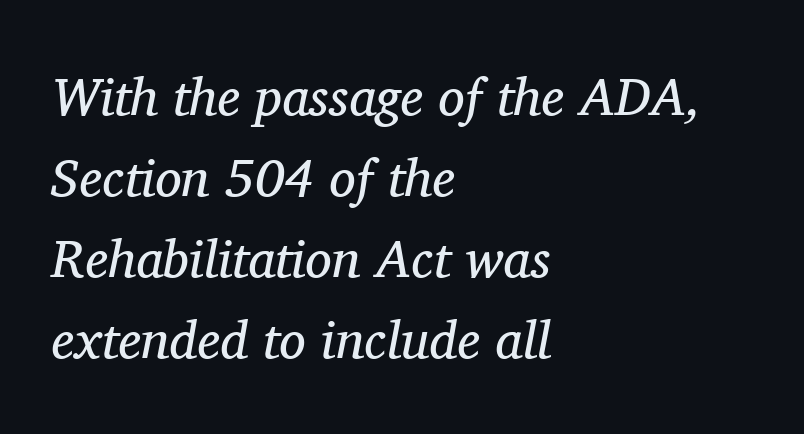
Q: Is the text bold? A: No.
Q: Is the text italic (slanted)? A: Yes, it leans right by about 11 degrees.
Q: Is the typeface a serif or a sans-serif typeface? A: Serif.
Q: Is the text underlined? A: No.
Q: How is the paragraph aligned? A: Left-aligned.
Q: Is the spacing between letters normal or unusually wide? A: Normal.
Q: Is the spacing between lines tight, normal or loose? A: Normal.
Q: Width (condensed, normal, or wide)? A: Normal.
Q: Stroke contrast? A: Medium.
Q: x-height? A: Medium.
Q: Monospaced? A: No.
